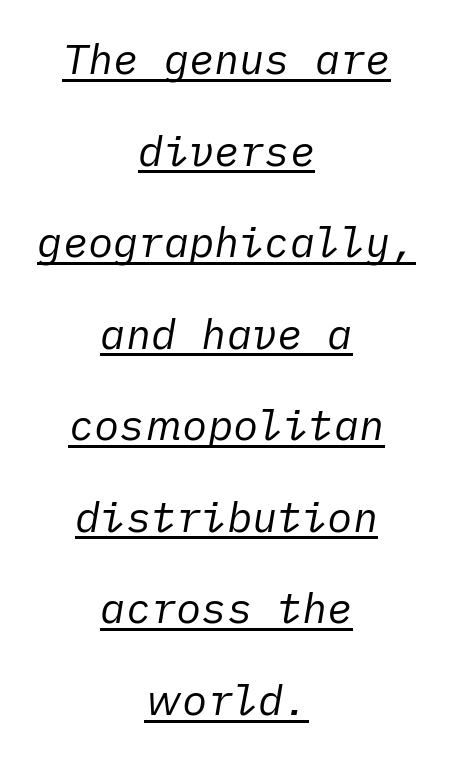
What decoration does the sample have? An underline. Does the leading feel generous? Absolutely, it's lavish. Is the letter spacing exaggerated? No — it looks like the ordinary default. Typeset on center — no edge is straight.
